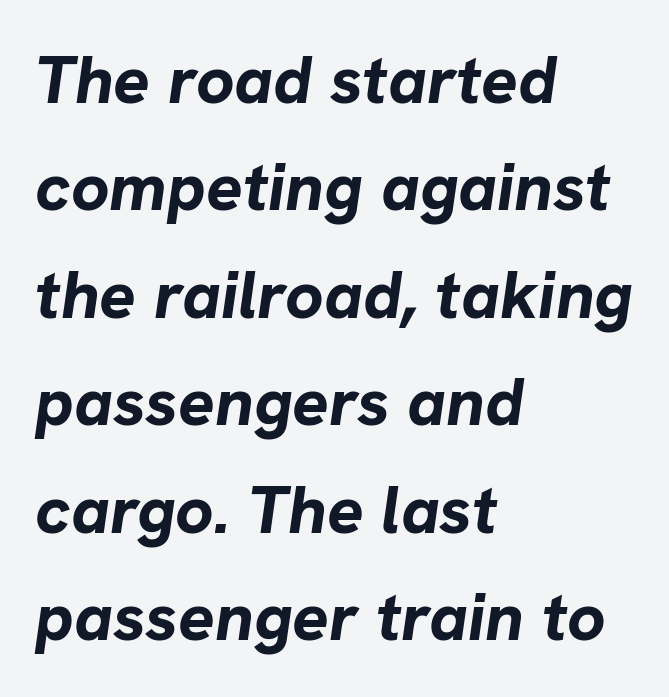
Q: Is the text bold? A: Yes.
Q: Is the text italic (slanted)? A: Yes, it leans right by about 8 degrees.
Q: Is the text underlined? A: No.
Q: How is the paragraph aligned? A: Left-aligned.
Q: Is the spacing between letters normal or unusually wide? A: Normal.
Q: Is the spacing between lines tight, normal or loose? A: Normal.
Q: Width (condensed, normal, or wide)? A: Normal.
Q: Stroke contrast? A: Low.
Q: x-height? A: Medium.
Q: Monospaced? A: No.
